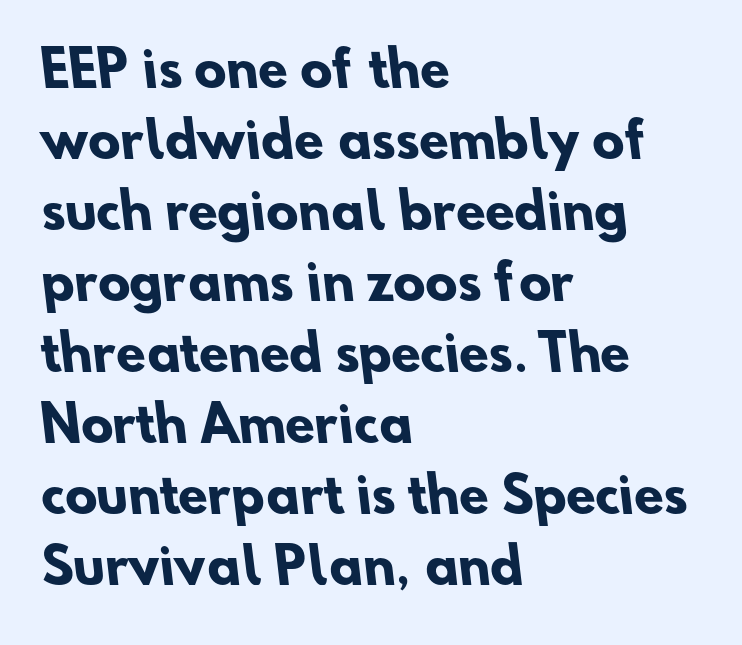
{"serif": "no", "bold": "yes", "weight": "heavy", "width": "normal", "stroke_contrast": "low", "x_height": "small", "monospaced": "no", "underline": "no", "align": "left", "line_spacing": "normal", "line_spacing_ratio": 1.48, "letter_spacing": "normal", "letter_spacing_em": 0.0, "glyph_px": 48}
